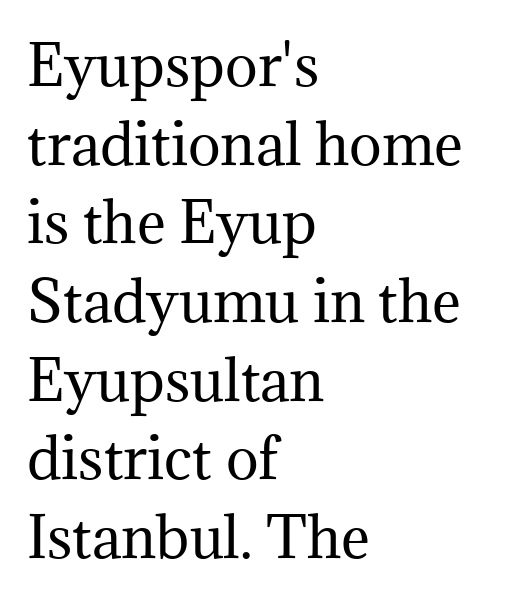
The image shows 55 px regular-weight serif type, upright; set left-aligned, normal line spacing (1.43x), normal letter spacing, not underlined; medium stroke contrast and a medium x-height.
